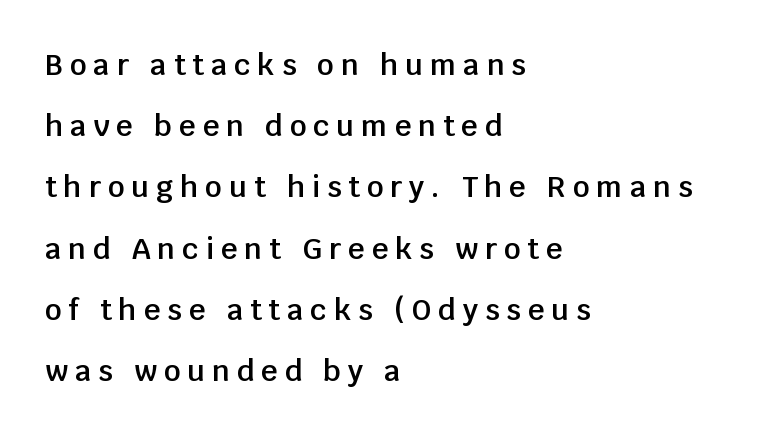
The image shows 29 px semibold sans-serif type, upright; set left-aligned, loose line spacing (2.11x), unusually wide letter spacing (+0.24 em), not underlined; low stroke contrast and a large x-height.
